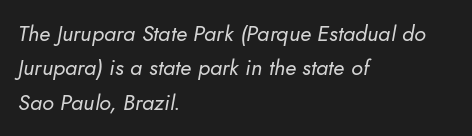
The image shows 22 px text type, italic (leaning right); set left-aligned, normal line spacing (1.56x), normal letter spacing, not underlined.
